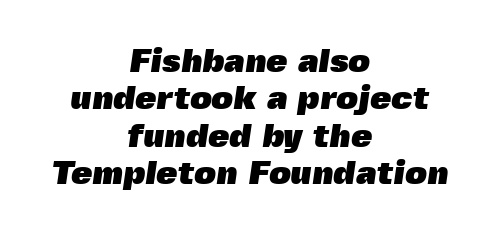
The glyphs have the mass of a bold cut. Standard letterfit; no display-style spreading of the glyphs. Casual observation: everything's sitting right in the middle. Is this a fixed-width face? No — the glyphs have proportional, varying widths. The type family on display is of the sans-serif kind.
